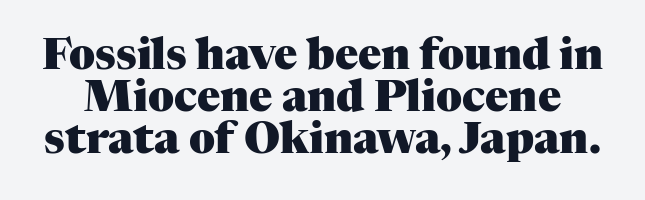
{"serif": "yes", "italic": "no", "bold": "yes", "weight": "heavy", "width": "normal", "stroke_contrast": "medium", "x_height": "medium", "monospaced": "no", "underline": "no", "line_spacing": "tight", "line_spacing_ratio": 0.98, "letter_spacing": "normal", "letter_spacing_em": 0.0, "glyph_px": 43}
